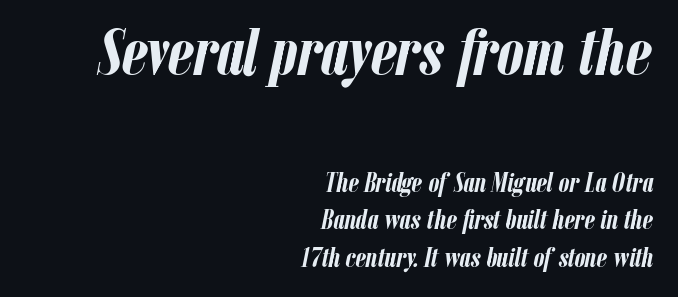
The image shows 67 px semibold, condensed type, italic (leaning right); set right-aligned, normal line spacing (1.39x), normal letter spacing, not underlined; the first (top) block is 2.48x larger; low stroke contrast and a medium x-height.
